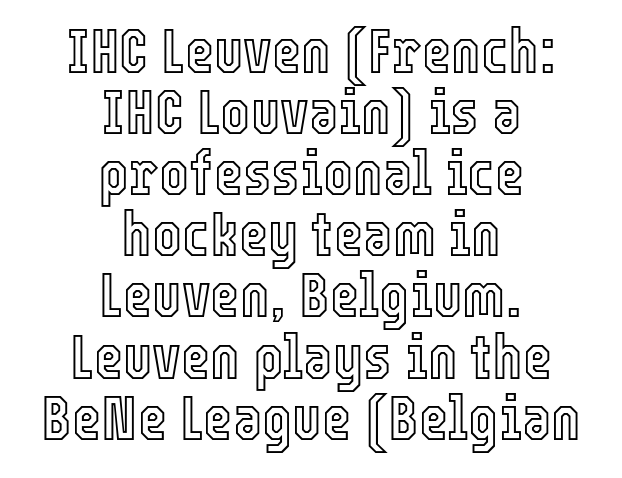
The type is set solid horizontally, with unmodified tracking. No word sits above an underline. The face used here is proportionally spaced, like ordinary book or web type. In CSS terms this would be text-align: center.
